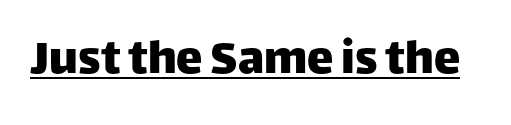
{"serif": "no", "italic": "no", "width": "normal", "stroke_contrast": "low", "x_height": "large", "monospaced": "no", "underline": "yes", "letter_spacing": "normal", "letter_spacing_em": 0.0, "glyph_px": 53}
